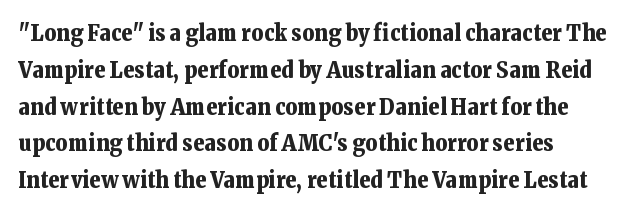
The image shows 23 px bold type, upright; set normal line spacing (1.6x), normal letter spacing, not underlined.
